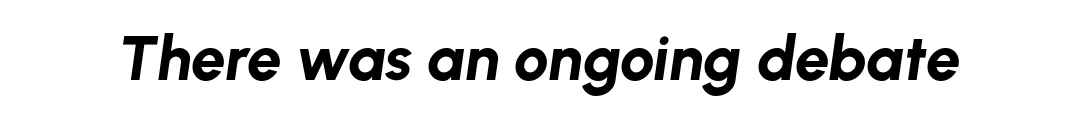
It's the slanting kind of type. The tracking reads as untouched default to a designer's eye. The string is rendered with underlining switched off. Note the varied advance widths — an 'i' is clearly narrower than an 'm'.
